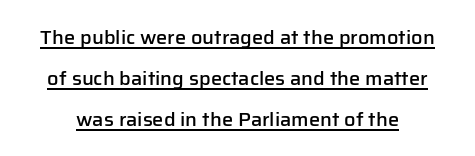
Q: Is the text bold? A: Semi-bold.
Q: Is the text italic (slanted)? A: No, it is upright.
Q: Is the text underlined? A: Yes.
Q: Is the spacing between letters normal or unusually wide? A: Normal.
Q: Is the spacing between lines tight, normal or loose? A: Loose.
